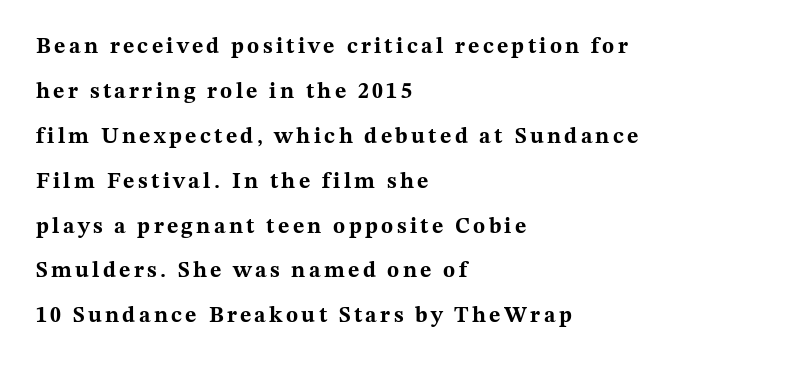
{"italic": "no", "bold": "yes", "underline": "no", "align": "left", "line_spacing": "loose", "line_spacing_ratio": 2.04, "glyph_px": 22}
